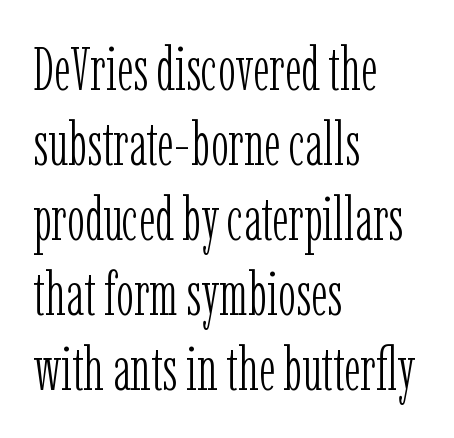
The image shows 60 px light, condensed serif type, upright; set left-aligned, normal line spacing (1.25x), normal letter spacing, not underlined; low stroke contrast and a medium x-height.
